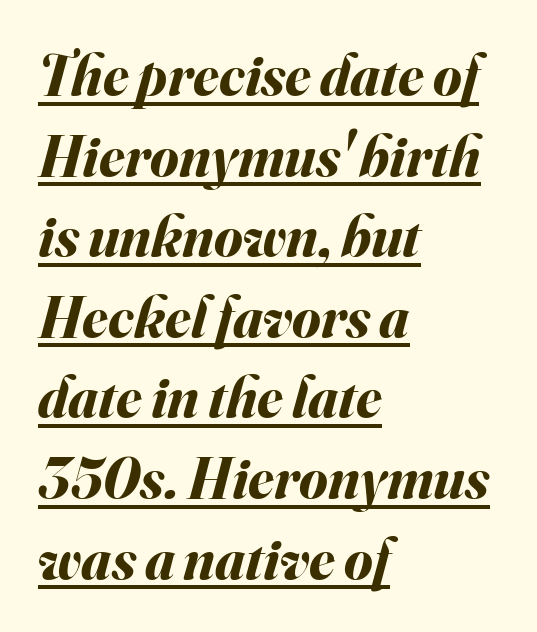
Q: Is the text bold? A: Yes.
Q: Is the text italic (slanted)? A: Yes, it leans right by about 16 degrees.
Q: Is the text underlined? A: Yes.
Q: How is the paragraph aligned? A: Left-aligned.
Q: Is the spacing between letters normal or unusually wide? A: Normal.
Q: Is the spacing between lines tight, normal or loose? A: Normal.
Q: Width (condensed, normal, or wide)? A: Normal.
Q: Stroke contrast? A: Medium.
Q: x-height? A: Small.
Q: Monospaced? A: No.
